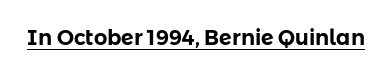
{"italic": "no", "underline": "yes", "letter_spacing": "normal", "letter_spacing_em": 0.0, "glyph_px": 21}
